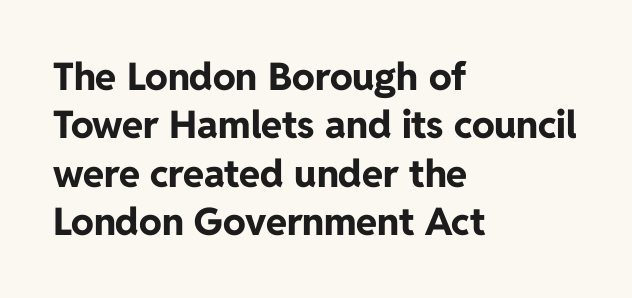
The image shows 38 px bold sans-serif type, upright; set left-aligned, normal line spacing (1.27x), normal letter spacing, not underlined; low stroke contrast and a medium x-height.
